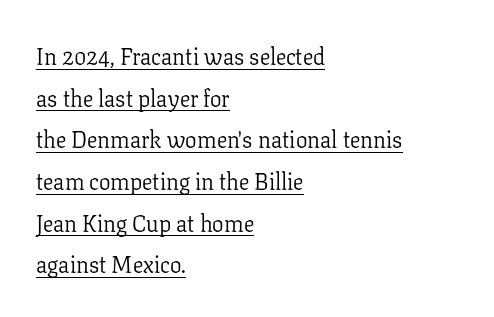
{"italic": "no", "bold": "no", "underline": "yes", "align": "left", "line_spacing_ratio": 1.81, "letter_spacing": "normal", "letter_spacing_em": 0.0, "glyph_px": 23}
